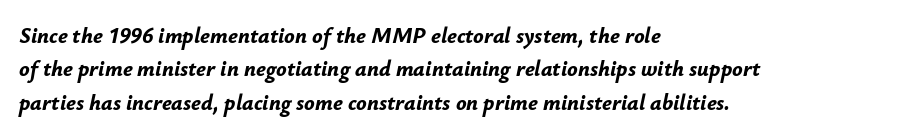
{"italic": "yes", "lean": "right", "slant_degrees": 12, "bold": "yes", "underline": "no", "align": "left", "line_spacing": "normal", "line_spacing_ratio": 1.52, "letter_spacing": "normal", "letter_spacing_em": 0.0, "glyph_px": 22}
